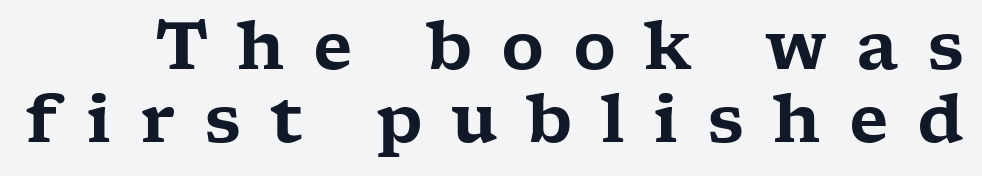
The image shows 66 px wide serif type, upright; set tight line spacing (1.1x), unusually wide letter spacing (+0.43 em), not underlined; low stroke contrast and a medium x-height.
